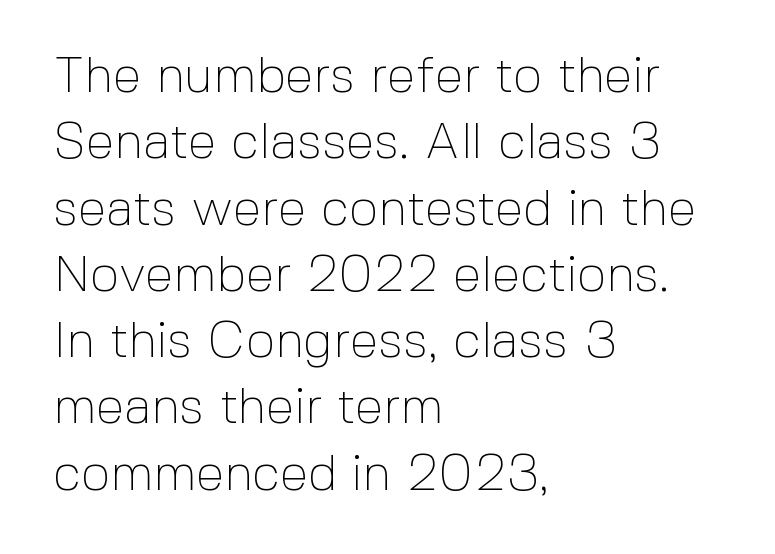
Interline gaps are of average width in this sample. The specimen reads as upright at a glance. A clean baseline with only descenders dipping below it. Weight: in the light-to-regular range. Each letter keeps its own natural width here, so spacing adapts to shape.
